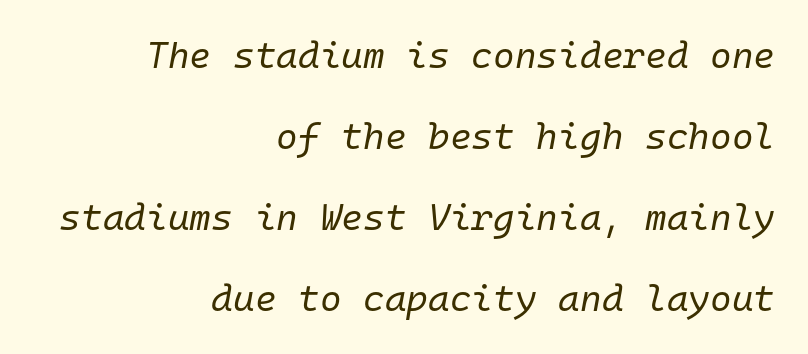
{"italic": "yes", "lean": "right", "slant_degrees": 10, "bold": "no", "weight": "regular", "width": "normal", "stroke_contrast": "low", "x_height": "medium", "monospaced": "yes", "underline": "no", "align": "right", "line_spacing": "loose", "line_spacing_ratio": 2.19, "letter_spacing": "normal", "letter_spacing_em": 0.0, "glyph_px": 37}
